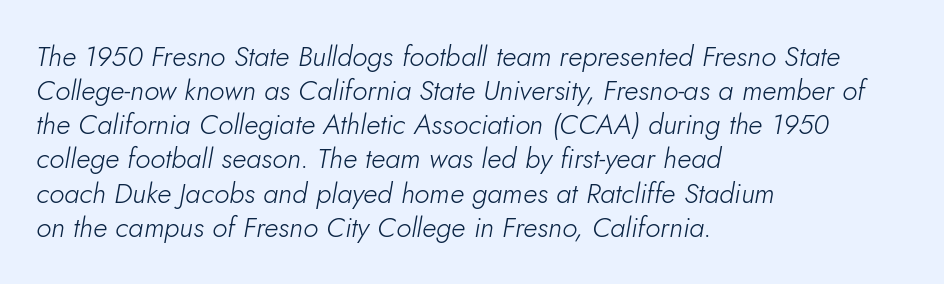
The image shows 28 px light type, italic (leaning right); set left-aligned, line spacing 1.22x, normal letter spacing, not underlined; low stroke contrast and a small x-height.
